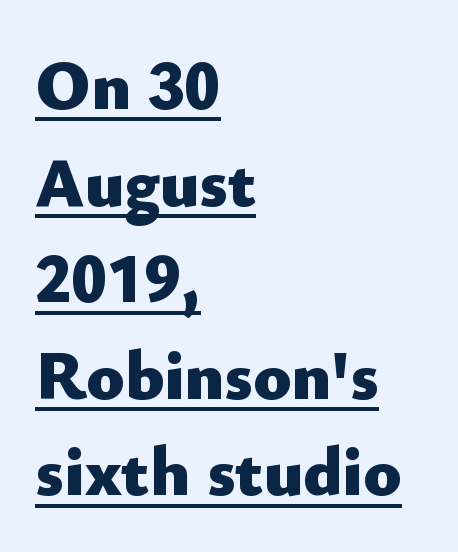
The image shows 70 px heavy sans-serif type, upright; set left-aligned, normal line spacing (1.38x), normal letter spacing, underlined; low stroke contrast and a small x-height.
